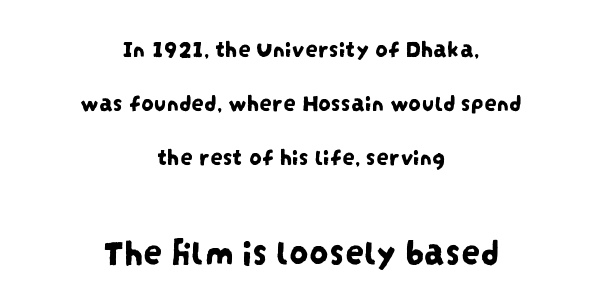
This sample trades compactness for vertical openness between lines. The letterforms sit shoulder to shoulder at normal distance. Font category for this specimen: sans-serif. Alignment: centered. Check under the words: just untouched page. These lines are rendered in a variable-pitch font.
